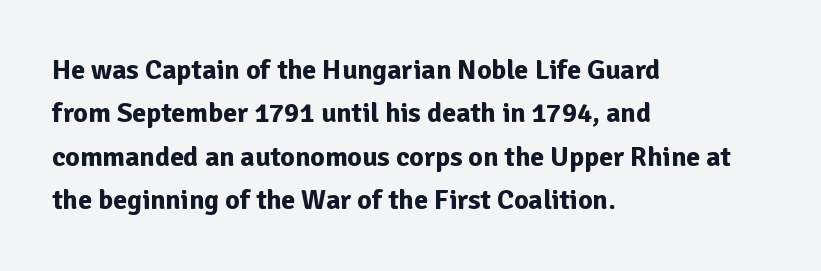
The image shows 28 px bold sans-serif type, upright; set left-aligned, normal line spacing (1.55x), normal letter spacing, not underlined; low stroke contrast and a medium x-height.
